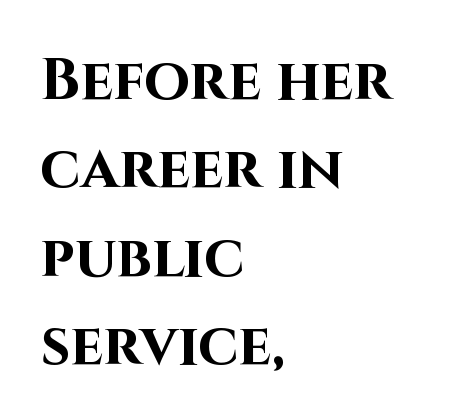
These lines are set flush left with a ragged right edge. Plenty of ink on the page — the face is bold. Evenly set lines give the paragraph a standard silhouette. Each letter keeps its own natural width here, so spacing adapts to shape.
